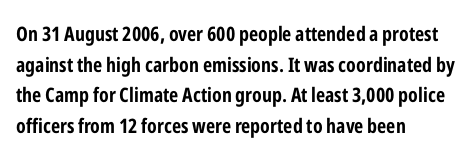
Q: Is the text bold? A: Yes.
Q: Is the text italic (slanted)? A: No, it is upright.
Q: Is the text underlined? A: No.
Q: How is the paragraph aligned? A: Left-aligned.
Q: Is the spacing between letters normal or unusually wide? A: Normal.
Q: Is the spacing between lines tight, normal or loose? A: Normal.
